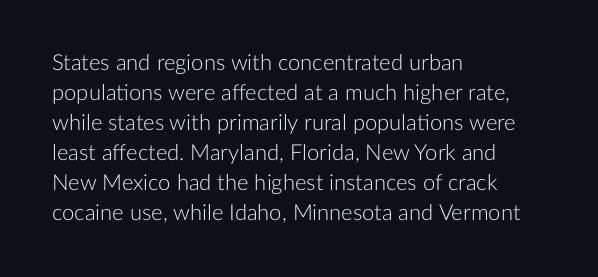
Reading down the column, the eye jumps a familiar distance to each next line. Left-aligned paragraph, ragged on the right. Check under the words: just untouched page. Nope, not italic — everything's standing straight.
